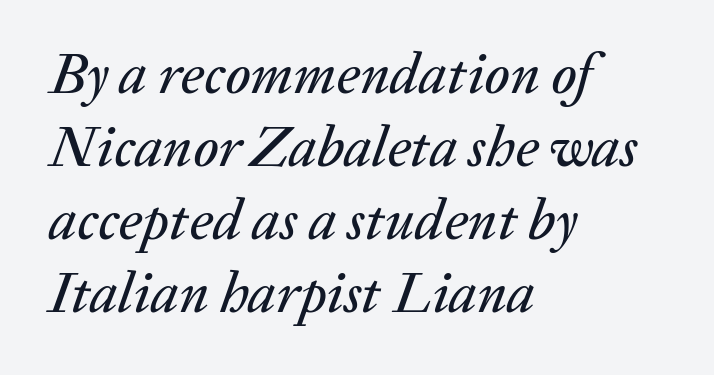
Q: Is the text italic (slanted)? A: Yes, it leans right by about 20 degrees.
Q: Is the text underlined? A: No.
Q: How is the paragraph aligned? A: Left-aligned.
Q: Is the spacing between letters normal or unusually wide? A: Normal.
Q: Is the spacing between lines tight, normal or loose? A: Normal.
Q: Width (condensed, normal, or wide)? A: Normal.
Q: Stroke contrast? A: Low.
Q: x-height? A: Medium.
Q: Monospaced? A: No.
